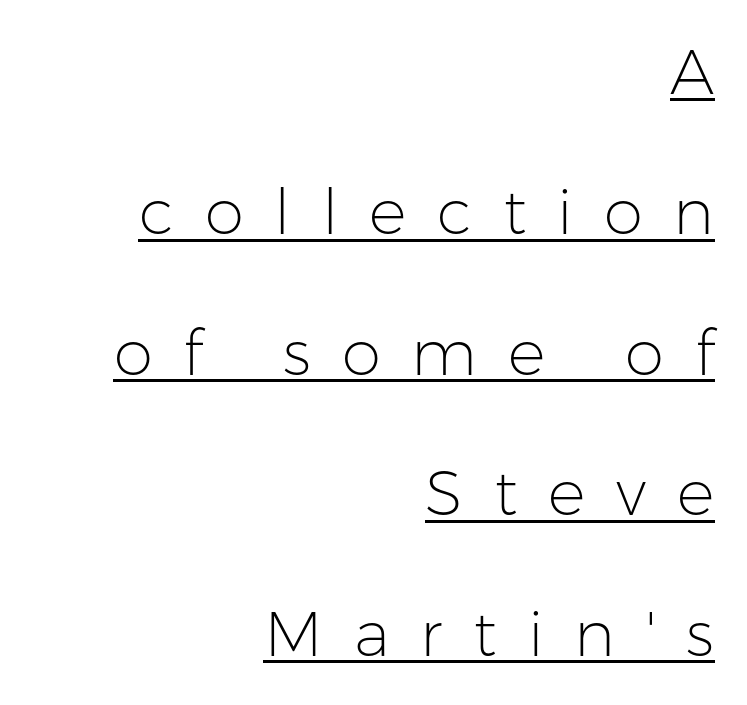
{"serif": "no", "italic": "no", "bold": "no", "weight": "light", "width": "normal", "stroke_contrast": "low", "x_height": "medium", "monospaced": "no", "underline": "yes", "align": "right", "line_spacing": "loose", "line_spacing_ratio": 2.23, "letter_spacing": "wide", "letter_spacing_em": 0.49, "glyph_px": 63}
